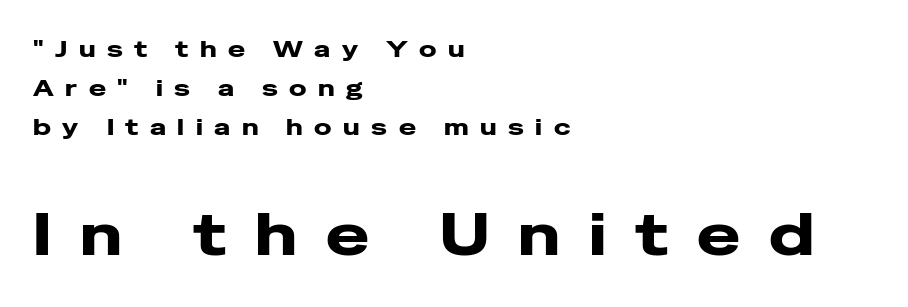
Line spacing here is normal. The passage shown is emphatically bold. Plain, unruled lines of type. The lettering stays uniformly vertical, giving the passage a roman look. Size hierarchy here favors the trailing block over the leading one.
